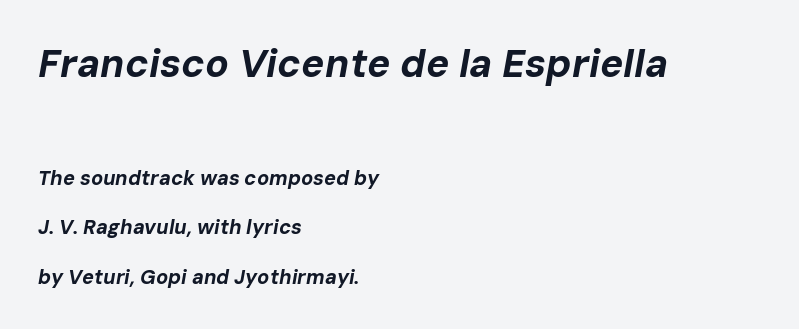
Q: Is the text bold? A: Yes.
Q: Is the text italic (slanted)? A: Yes, it leans right by about 10 degrees.
Q: Is the text underlined? A: No.
Q: How is the paragraph aligned? A: Left-aligned.
Q: Is the spacing between letters normal or unusually wide? A: Normal.
Q: Is the spacing between lines tight, normal or loose? A: Loose.
Q: Which block of text is set in a larger size, the first (top) or the second (bottom)? A: The first (top) one.
Q: Width (condensed, normal, or wide)? A: Normal.
Q: Stroke contrast? A: Low.
Q: x-height? A: Medium.
Q: Monospaced? A: No.
